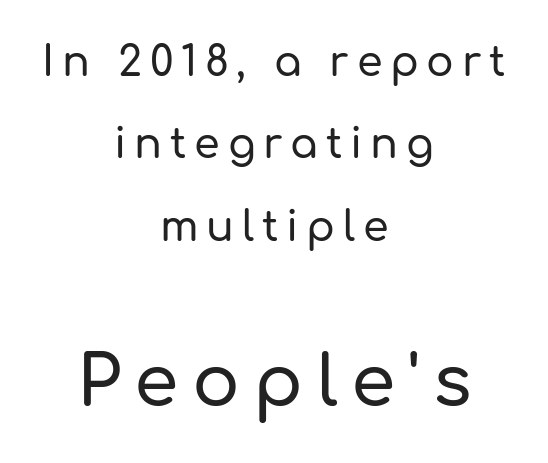
If you drew a line through each stem, it would be perfectly vertical. A clean baseline with only descenders dipping below it. Compare the two chunks: the lower has the greater cap height. A sans-serif font was chosen for this passage.
